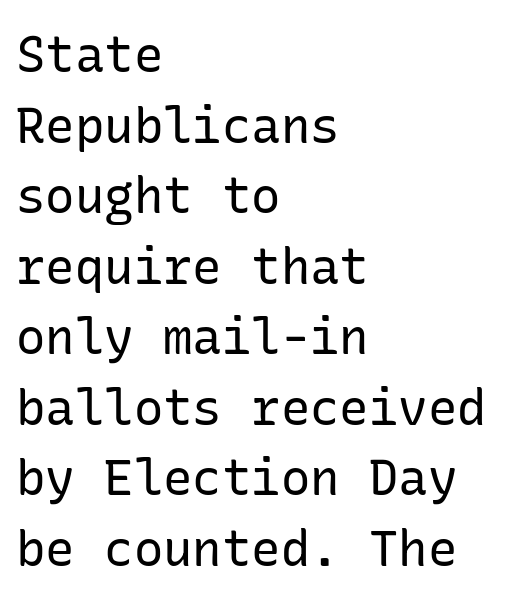
{"serif": "no", "italic": "no", "bold": "no", "weight": "regular", "width": "normal", "stroke_contrast": "low", "x_height": "medium", "underline": "no", "align": "left", "line_spacing": "normal", "line_spacing_ratio": 1.44, "letter_spacing": "normal", "letter_spacing_em": 0.0, "glyph_px": 49}
